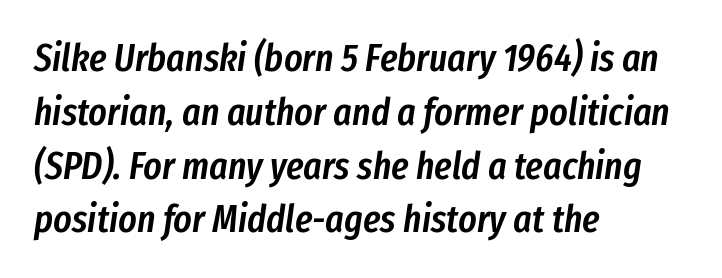
The rendering anchors every line to the left-hand side. Moderately thickened strokes mark this as semibold type. The letters advance in unequal steps, a hallmark of proportional type. In terms of posture, this sample is oblique. Quick note: underline off.
